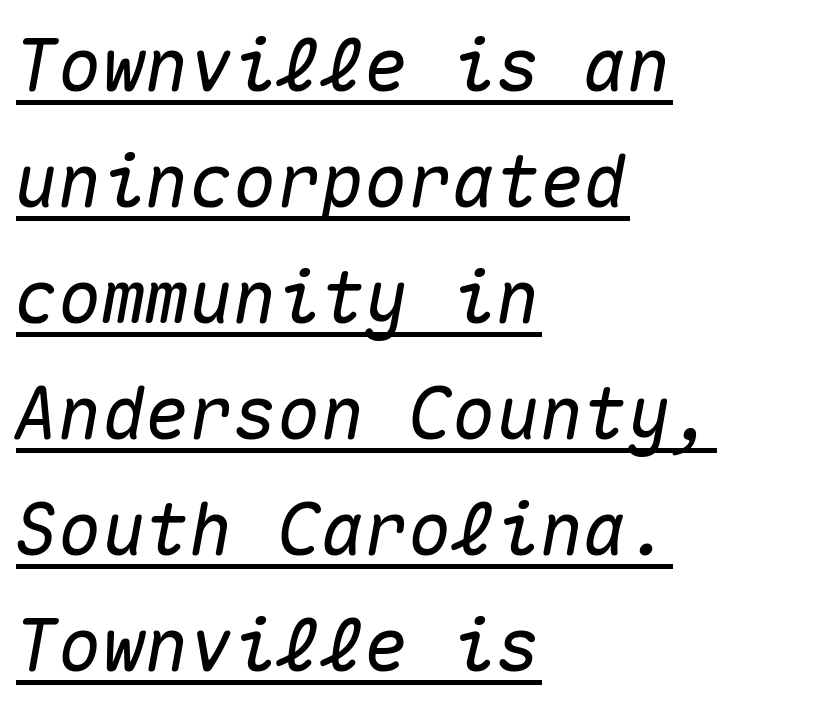
The image shows 73 px text type, italic (leaning right), monospaced; set left-aligned, normal line spacing (1.59x), normal letter spacing, underlined; medium stroke contrast and a medium x-height.
